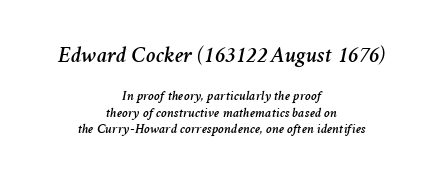
Q: Is the text italic (slanted)? A: Yes, it leans right by about 11 degrees.
Q: Is the text underlined? A: No.
Q: How is the paragraph aligned? A: Centered.
Q: Is the spacing between letters normal or unusually wide? A: Normal.
Q: Which block of text is set in a larger size, the first (top) or the second (bottom)? A: The first (top) one.
